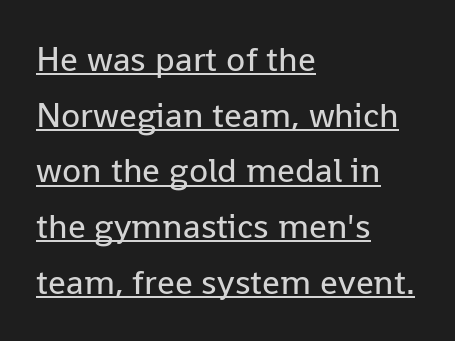
The image shows 35 px regular-weight sans-serif type, upright; set left-aligned, normal line spacing (1.59x), normal letter spacing, underlined; low stroke contrast and a medium x-height.
